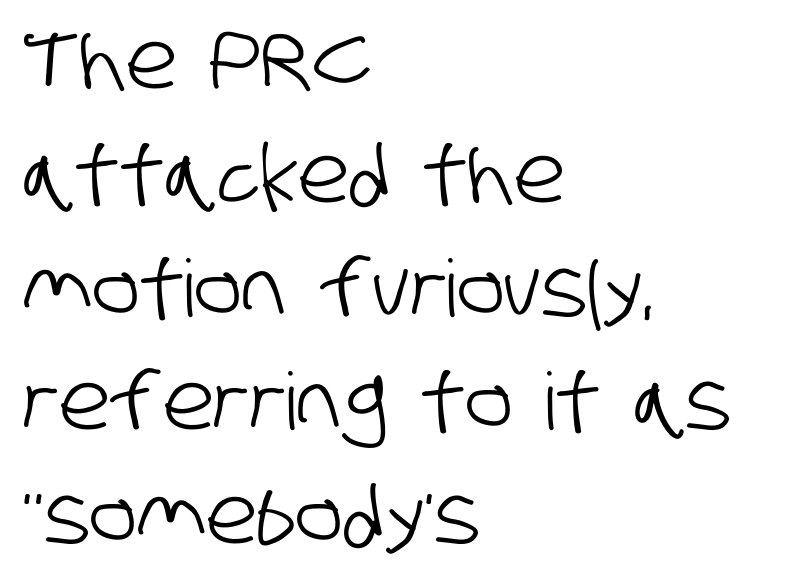
Here the designer chose a conventional face with non-uniform glyph widths. The gap between lines stays unmarked. In terms of letterform style, serifs are entirely absent. A classic flush-left, rag-right setting is used for this passage. Here the glyphs are tracked normally, forming tight word shapes. Regular leading.
